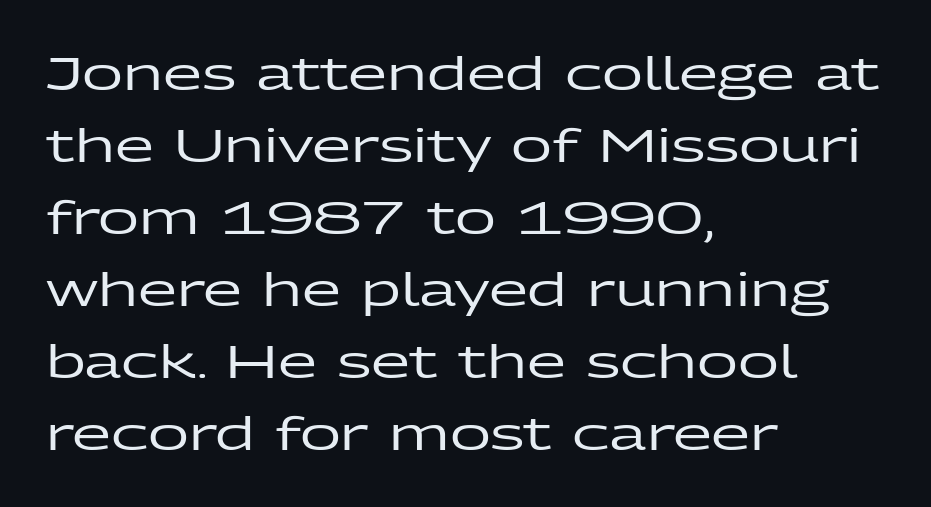
The letters advance in unequal steps, a hallmark of proportional type. Nothing unusual about the tracking: characters are spaced as the font intends. Font category for this specimen: sans-serif. Vertical spacing — default.
